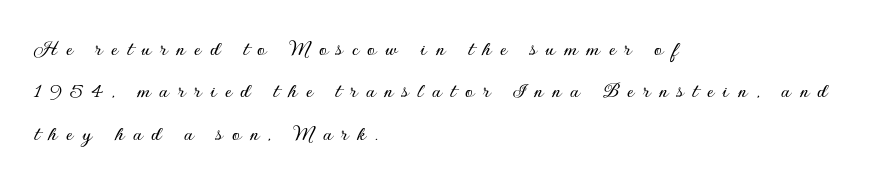
The image shows 23 px text type; set left-aligned, line spacing 1.84x, unusually wide letter spacing (+0.38 em), not underlined.
